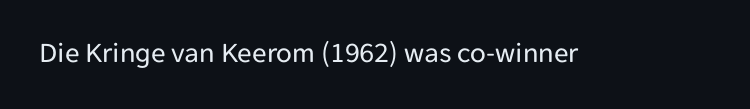
Does the lettering tilt? It doesn't — this is upright. Here the designer chose a conventional face with non-uniform glyph widths. Unmarked baselines from the first word to the last. Look at the tracking — it's just the regular setting, nothing added.
